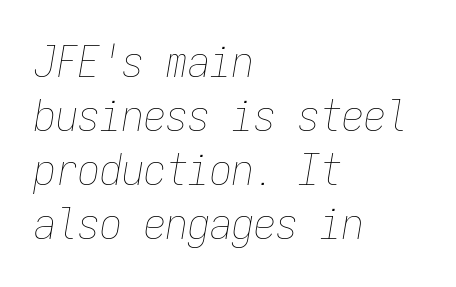
Q: Is the text bold? A: No.
Q: Is the text italic (slanted)? A: Yes, it leans right by about 9 degrees.
Q: Is the text underlined? A: No.
Q: How is the paragraph aligned? A: Left-aligned.
Q: Is the spacing between letters normal or unusually wide? A: Normal.
Q: Width (condensed, normal, or wide)? A: Condensed.
Q: Stroke contrast? A: Low.
Q: x-height? A: Medium.
Q: Monospaced? A: Yes.
